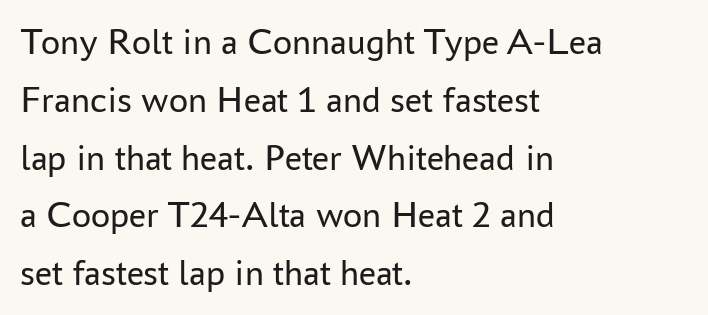
{"serif": "no", "italic": "no", "bold": "no", "weight": "regular", "width": "normal", "stroke_contrast": "low", "x_height": "medium", "monospaced": "no", "underline": "no", "align": "left", "line_spacing": "normal", "line_spacing_ratio": 1.52, "letter_spacing": "normal", "letter_spacing_em": 0.0, "glyph_px": 38}
